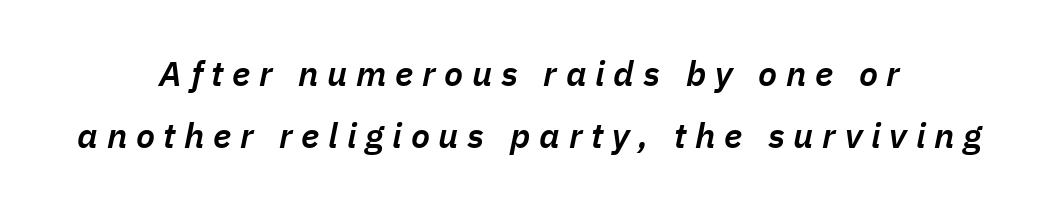
Q: Is the text bold? A: Semi-bold.
Q: Is the text italic (slanted)? A: Yes, it leans right by about 11 degrees.
Q: Is the text underlined? A: No.
Q: How is the paragraph aligned? A: Centered.
Q: Is the spacing between letters normal or unusually wide? A: Unusually wide.
Q: Width (condensed, normal, or wide)? A: Normal.
Q: Stroke contrast? A: Low.
Q: x-height? A: Medium.
Q: Monospaced? A: No.
